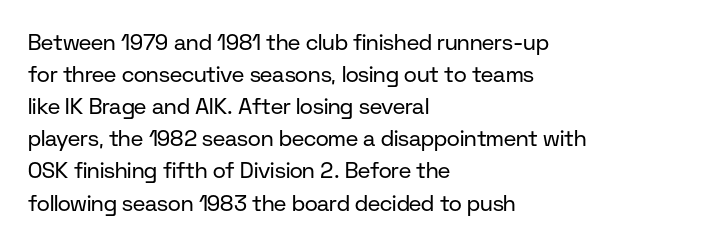
Weight: in the light-to-regular range. These lines keep a tight, regular rhythm from letter to letter. Any mark beneath the type? The region is blank. Left-aligned paragraph, ragged on the right. If you drew a line through each stem, it would be perfectly vertical. Honestly, the row spacing looks completely unremarkable.
